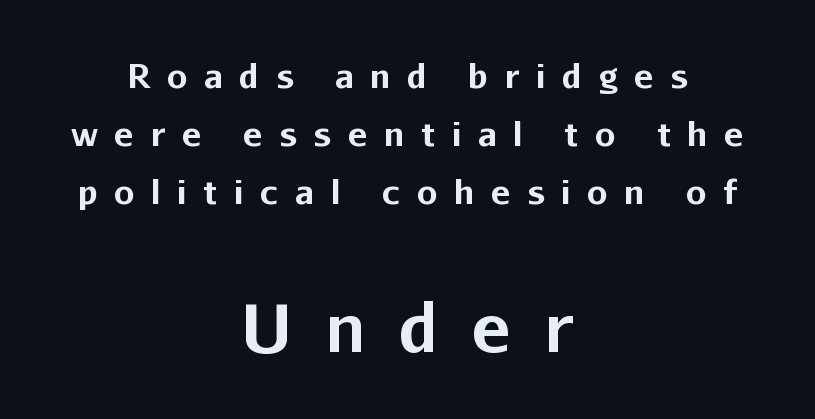
The typesetting leans heavy: a genuine bold. The zone under the glyphs is completely vacant. Which of the two is more prominent by size? The second, at the bottom. Italic? Not at all — the glyphs are vertical. The passage is arranged like a title page — every line centered.
